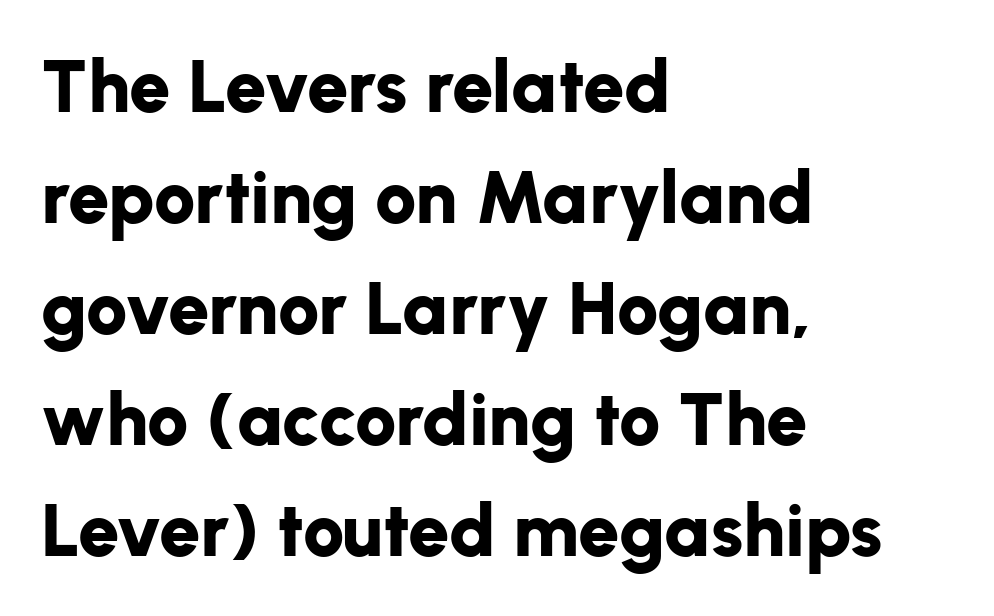
Q: Is the text bold? A: Yes.
Q: Is the text italic (slanted)? A: No, it is upright.
Q: Is the typeface a serif or a sans-serif typeface? A: Sans-serif.
Q: Is the text underlined? A: No.
Q: How is the paragraph aligned? A: Left-aligned.
Q: Is the spacing between letters normal or unusually wide? A: Normal.
Q: Is the spacing between lines tight, normal or loose? A: Normal.
Q: Width (condensed, normal, or wide)? A: Normal.
Q: Stroke contrast? A: Low.
Q: x-height? A: Medium.
Q: Monospaced? A: No.
